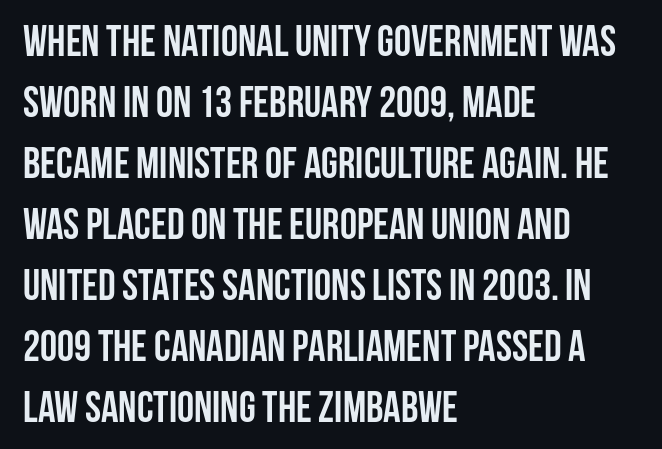
Q: Is the text bold? A: Yes.
Q: Is the text italic (slanted)? A: No, it is upright.
Q: Is the typeface a serif or a sans-serif typeface? A: Sans-serif.
Q: Is the text underlined? A: No.
Q: How is the paragraph aligned? A: Left-aligned.
Q: Is the spacing between letters normal or unusually wide? A: Normal.
Q: Is the spacing between lines tight, normal or loose? A: Normal.
Q: Width (condensed, normal, or wide)? A: Condensed.
Q: Stroke contrast? A: Low.
Q: x-height? A: Large.
Q: Monospaced? A: No.
